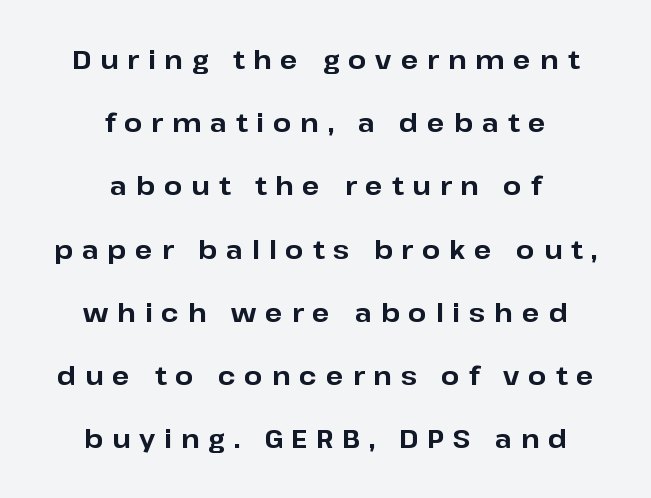
The image shows 26 px bold type, upright; set centered, loose line spacing (2.43x), unusually wide letter spacing (+0.34 em), not underlined.
